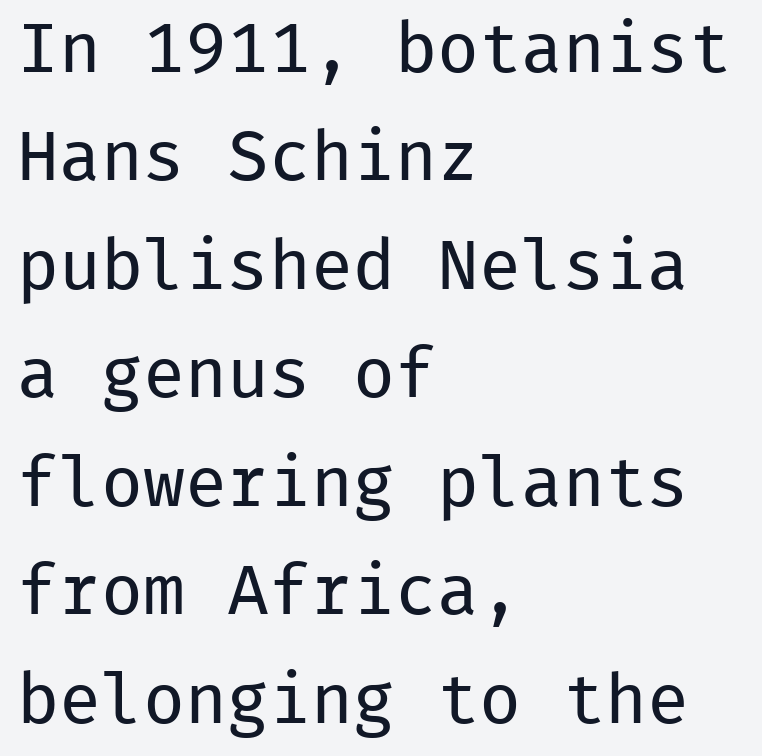
The image shows 70 px regular-weight sans-serif type, upright, monospaced; set left-aligned, normal line spacing (1.55x), normal letter spacing, not underlined; low stroke contrast and a medium x-height.
